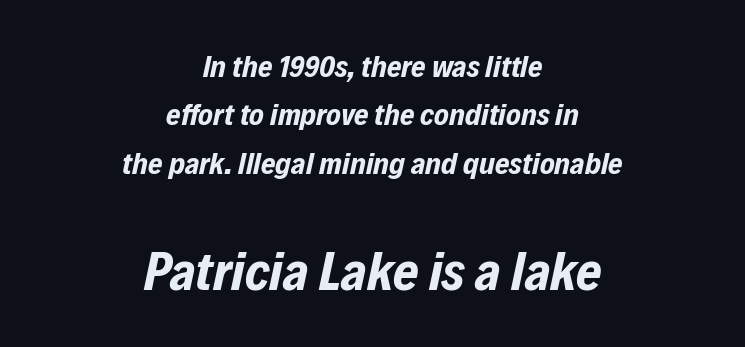
Q: Is the text bold? A: Yes.
Q: Is the text italic (slanted)? A: Yes, it leans right by about 12 degrees.
Q: Is the text underlined? A: No.
Q: How is the paragraph aligned? A: Centered.
Q: Is the spacing between letters normal or unusually wide? A: Normal.
Q: Is the spacing between lines tight, normal or loose? A: Normal.
Q: Which block of text is set in a larger size, the first (top) or the second (bottom)? A: The second (bottom) one.
Q: Width (condensed, normal, or wide)? A: Condensed.
Q: Stroke contrast? A: Low.
Q: x-height? A: Medium.
Q: Monospaced? A: No.
